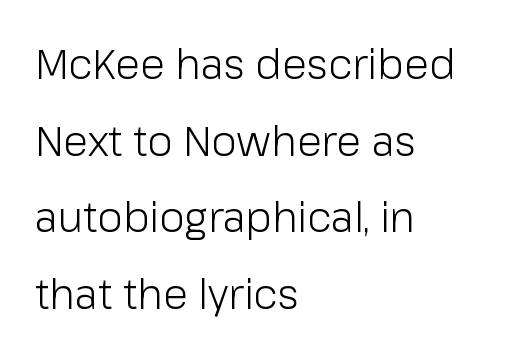
{"serif": "no", "italic": "no", "bold": "no", "weight": "light", "width": "normal", "stroke_contrast": "low", "x_height": "medium", "monospaced": "no", "underline": "no", "align": "left", "line_spacing_ratio": 1.87, "letter_spacing": "normal", "letter_spacing_em": 0.0, "glyph_px": 41}
